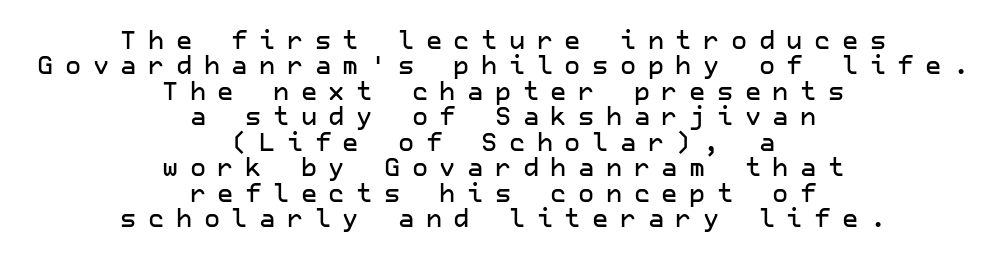
{"italic": "no", "underline": "no", "align": "center", "line_spacing": "tight", "line_spacing_ratio": 1.02, "letter_spacing": "wide", "letter_spacing_em": 0.46, "glyph_px": 25}
